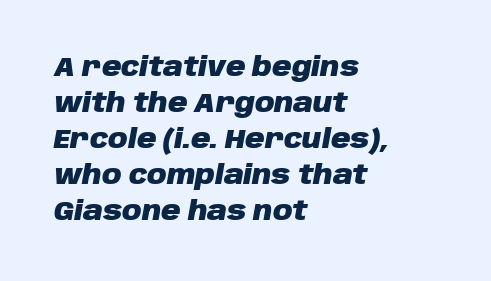
Tracking here is standard; glyphs follow each other at the usual distance. The typography opts for an oblique posture over an upright one. In CSS terms this would be text-align: left. Is there much room between lines? A standard amount, neither cramped nor airy.
